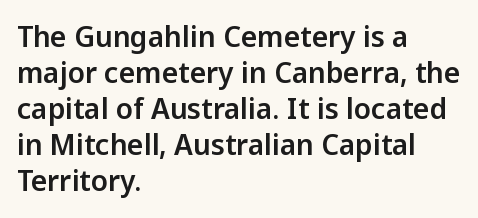
{"serif": "no", "italic": "no", "width": "normal", "stroke_contrast": "low", "x_height": "medium", "monospaced": "no", "underline": "no", "align": "left", "line_spacing": "normal", "line_spacing_ratio": 1.29, "letter_spacing": "normal", "letter_spacing_em": 0.0, "glyph_px": 28}
